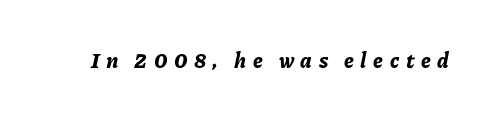
A bare baseline throughout the passage. Strokes here are thick enough to call this a true bold. Inter-character spacing is expanded well beyond the font's built-in metrics. Posture: slanted.
